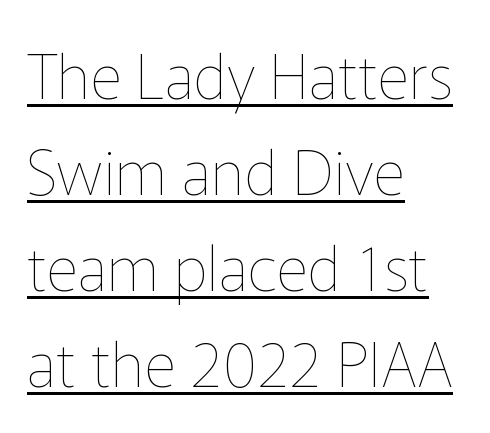
{"italic": "no", "bold": "no", "weight": "thin", "width": "normal", "stroke_contrast": "low", "x_height": "medium", "monospaced": "no", "underline": "yes", "align": "left", "line_spacing": "normal", "line_spacing_ratio": 1.55, "letter_spacing": "normal", "letter_spacing_em": 0.0, "glyph_px": 62}
